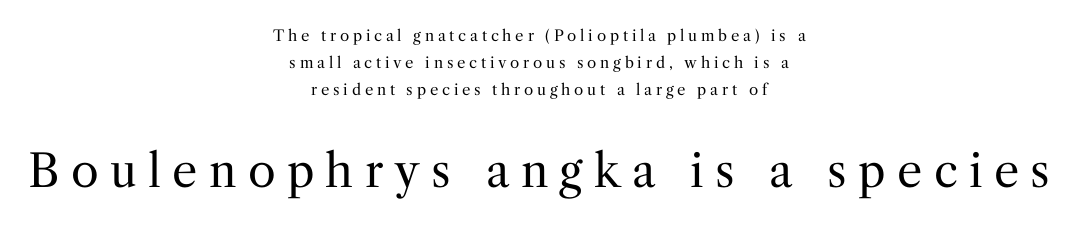
Q: Is the text bold? A: No.
Q: Is the text italic (slanted)? A: No, it is upright.
Q: Is the typeface a serif or a sans-serif typeface? A: Serif.
Q: Is the text underlined? A: No.
Q: How is the paragraph aligned? A: Centered.
Q: Is the spacing between letters normal or unusually wide? A: Unusually wide.
Q: Which block of text is set in a larger size, the first (top) or the second (bottom)? A: The second (bottom) one.
Q: Width (condensed, normal, or wide)? A: Normal.
Q: Stroke contrast? A: Medium.
Q: x-height? A: Medium.
Q: Monospaced? A: No.
